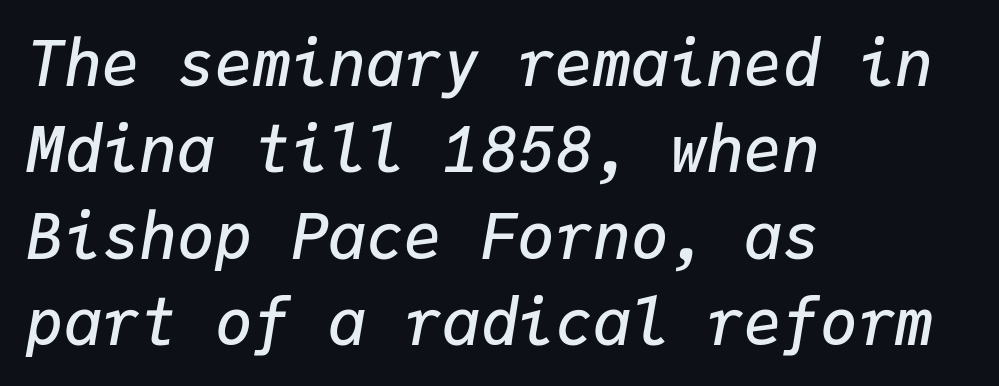
Q: Is the text bold? A: Semi-bold.
Q: Is the text italic (slanted)? A: Yes, it leans right by about 9 degrees.
Q: Is the text underlined? A: No.
Q: How is the paragraph aligned? A: Left-aligned.
Q: Is the spacing between letters normal or unusually wide? A: Normal.
Q: Is the spacing between lines tight, normal or loose? A: Normal.
Q: Width (condensed, normal, or wide)? A: Normal.
Q: Stroke contrast? A: Low.
Q: x-height? A: Medium.
Q: Monospaced? A: Yes.
